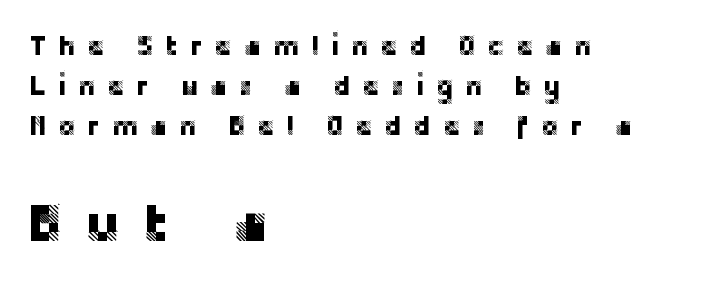
Horizontal bands of white between lines are of average thickness. Underline: absent. Notice how the passage keeps a crisp vertical edge on the left only. Between these two stacked blocks, the lower one wins on size. Compared with typical body copy, the letter spacing here is much looser. Quick note: not italic, upright.
